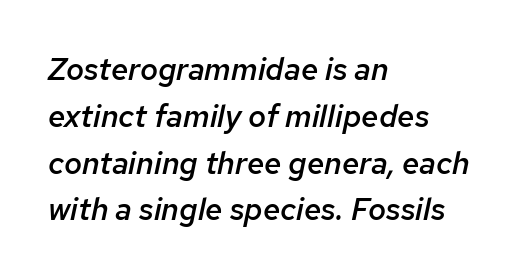
A typesetter would call this leading conventional body-copy spacing. Here the designer chose a conventional face with non-uniform glyph widths. The axis of the letterforms is tilted away from vertical. Notice how the passage keeps a crisp vertical edge on the left only. Observe the ordinary spacing: letters are neighbours, not strangers.
